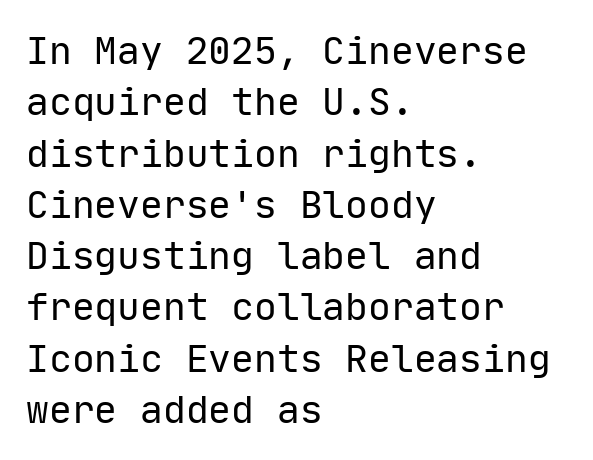
Is the letter spacing exaggerated? No — it looks like the ordinary default. This sample uses a sans-serif face. Spacing verdict: monospaced, one width for all characters. These lines were composed using upright roman letters. Teacher's note: observe the even left margin — that is flush-left alignment. Nobody drew a line under any word here.
